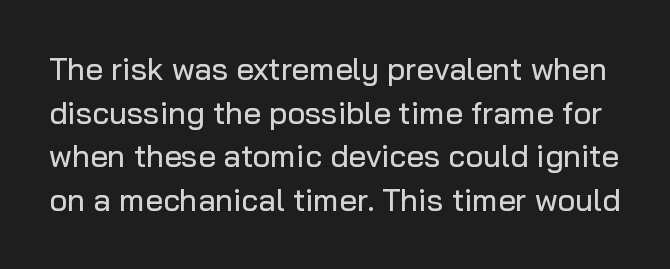
{"serif": "no", "italic": "no", "width": "normal", "stroke_contrast": "low", "x_height": "medium", "monospaced": "no", "underline": "no", "line_spacing": "normal", "line_spacing_ratio": 1.41, "letter_spacing": "normal", "letter_spacing_em": 0.0, "glyph_px": 31}
